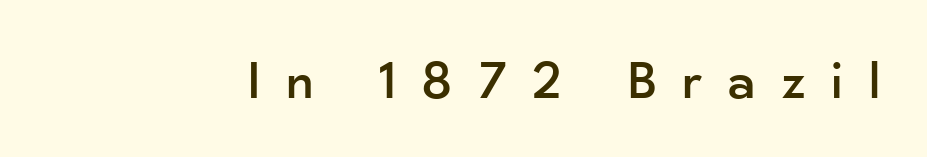
Q: Is the text italic (slanted)? A: No, it is upright.
Q: Is the typeface a serif or a sans-serif typeface? A: Sans-serif.
Q: Is the text underlined? A: No.
Q: Is the spacing between letters normal or unusually wide? A: Unusually wide.
Q: Width (condensed, normal, or wide)? A: Normal.
Q: Stroke contrast? A: Low.
Q: x-height? A: Small.
Q: Monospaced? A: No.
